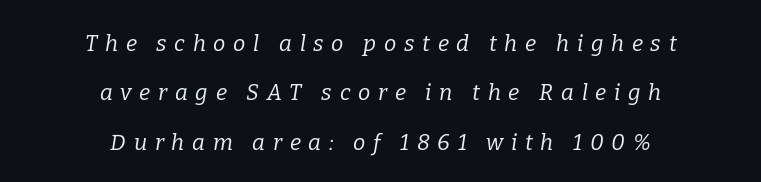
{"italic": "yes", "lean": "right", "slant_degrees": 9, "bold": "no", "underline": "no", "align": "center", "line_spacing": "loose", "line_spacing_ratio": 2.25, "letter_spacing": "wide", "letter_spacing_em": 0.35, "glyph_px": 22}
